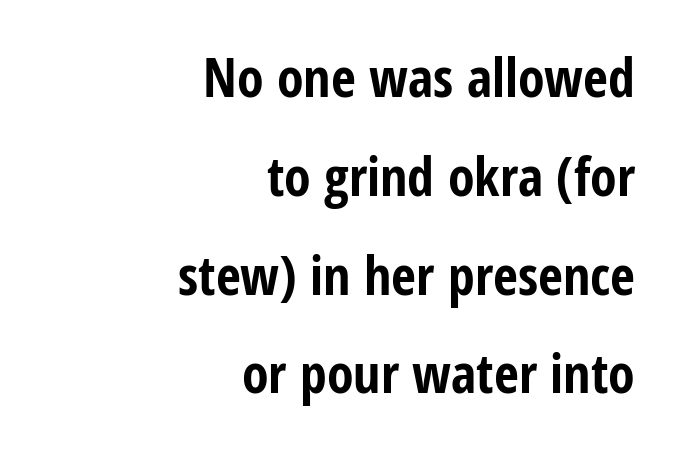
The image shows 54 px bold, condensed sans-serif type, upright; set right-aligned, line spacing 1.83x, normal letter spacing, not underlined; low stroke contrast and a medium x-height.
